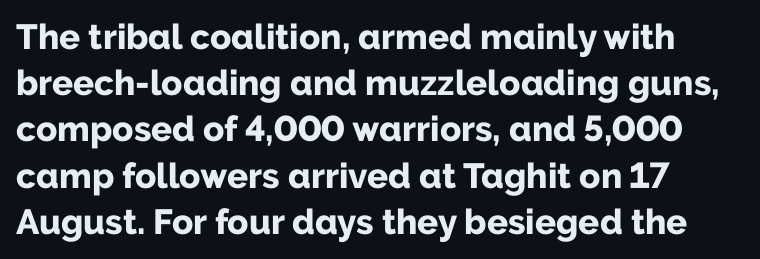
The image shows 35 px bold sans-serif type, upright; set left-aligned, normal line spacing (1.32x), normal letter spacing, not underlined; low stroke contrast and a medium x-height.
